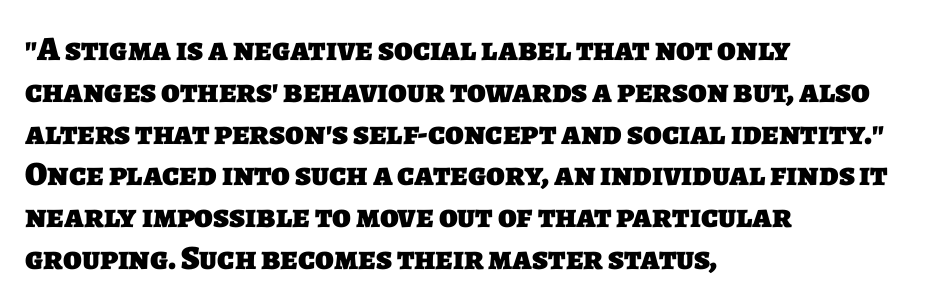
These lines are composed in type without serifs. Underlining? Definitely not there. Is the letter spacing exaggerated? No — it looks like the ordinary default. Spacing verdict: proportional, widths tailored to each character.
